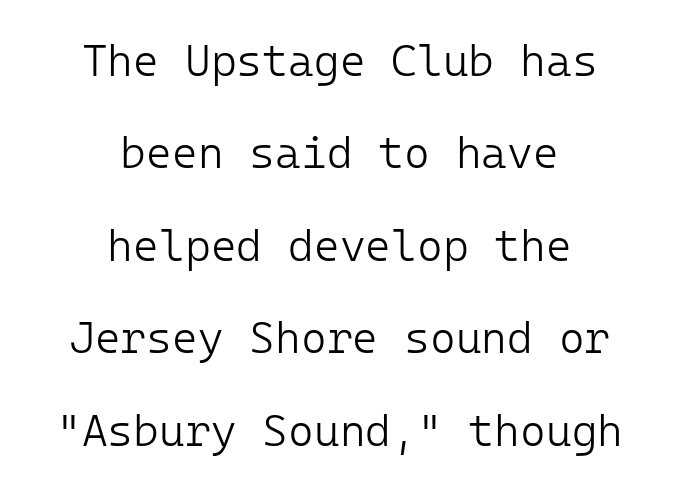
{"serif": "no", "italic": "no", "bold": "no", "weight": "light", "width": "normal", "stroke_contrast": "low", "x_height": "medium", "underline": "no", "align": "center", "line_spacing": "loose", "line_spacing_ratio": 2.1, "letter_spacing": "normal", "letter_spacing_em": 0.0, "glyph_px": 44}
